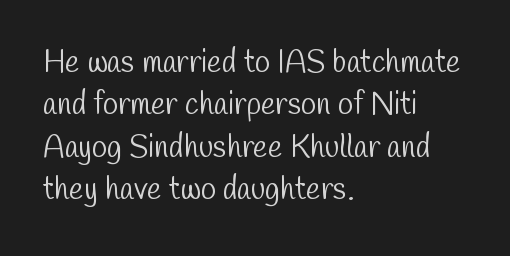
The image shows 31 px light, condensed sans-serif type; set left-aligned, normal line spacing (1.37x), normal letter spacing, not underlined; low stroke contrast and a medium x-height.
